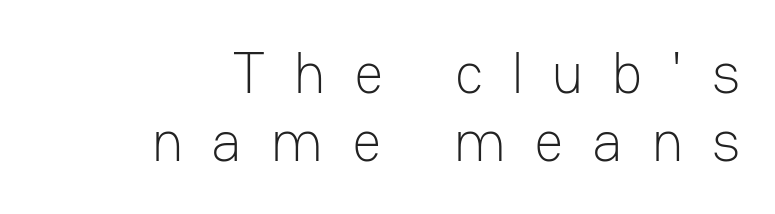
Q: Is the text bold? A: No.
Q: Is the text italic (slanted)? A: No, it is upright.
Q: Is the typeface a serif or a sans-serif typeface? A: Sans-serif.
Q: Is the text underlined? A: No.
Q: How is the paragraph aligned? A: Right-aligned.
Q: Is the spacing between letters normal or unusually wide? A: Unusually wide.
Q: Width (condensed, normal, or wide)? A: Normal.
Q: Stroke contrast? A: Low.
Q: x-height? A: Medium.
Q: Monospaced? A: No.
